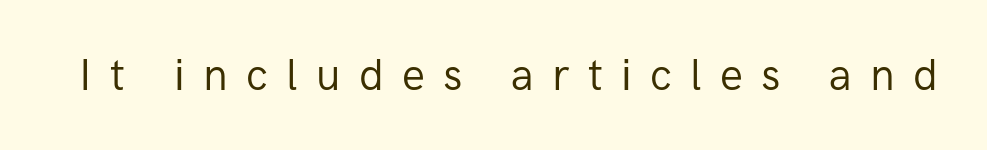
The letters are spread apart with noticeably loose tracking. This is the regular roman posture of the typeface. The face used here is proportionally spaced, like ordinary book or web type. The face used here is a sans, in the tradition of grotesques and geometrics. This rendering features lettering with no underline. Is the type heavy? It reads as light-to-regular instead.
